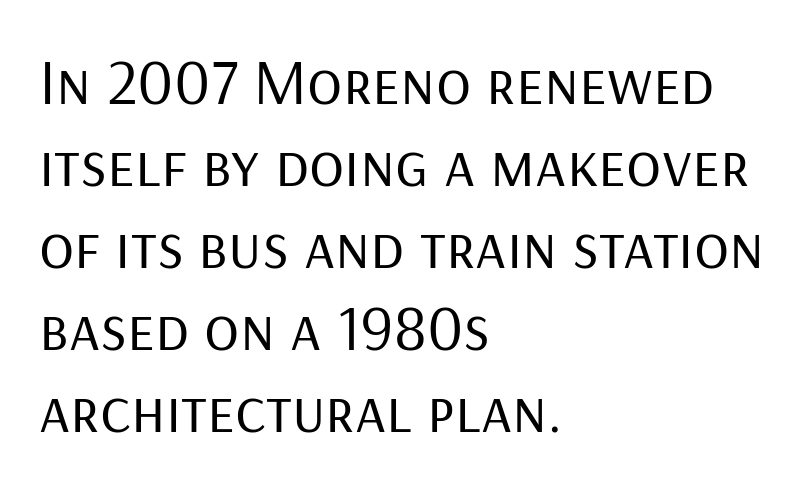
Spacing verdict: proportional, widths tailored to each character. This is the regular roman posture of the typeface. Baseline-to-baseline distance is the conventional proportion of letter height. Short note: letters normally spaced. Compared with a typical body face, this is equally light or lighter still. Unmarked baselines from the first word to the last.
